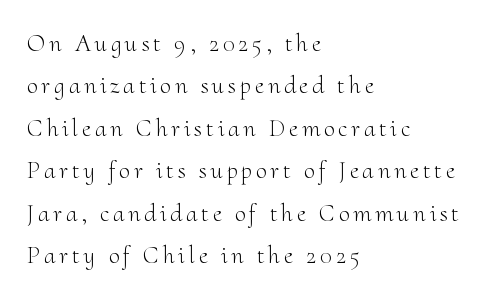
The image shows 25 px text type, upright; set left-aligned, normal line spacing (1.7x), not underlined.
